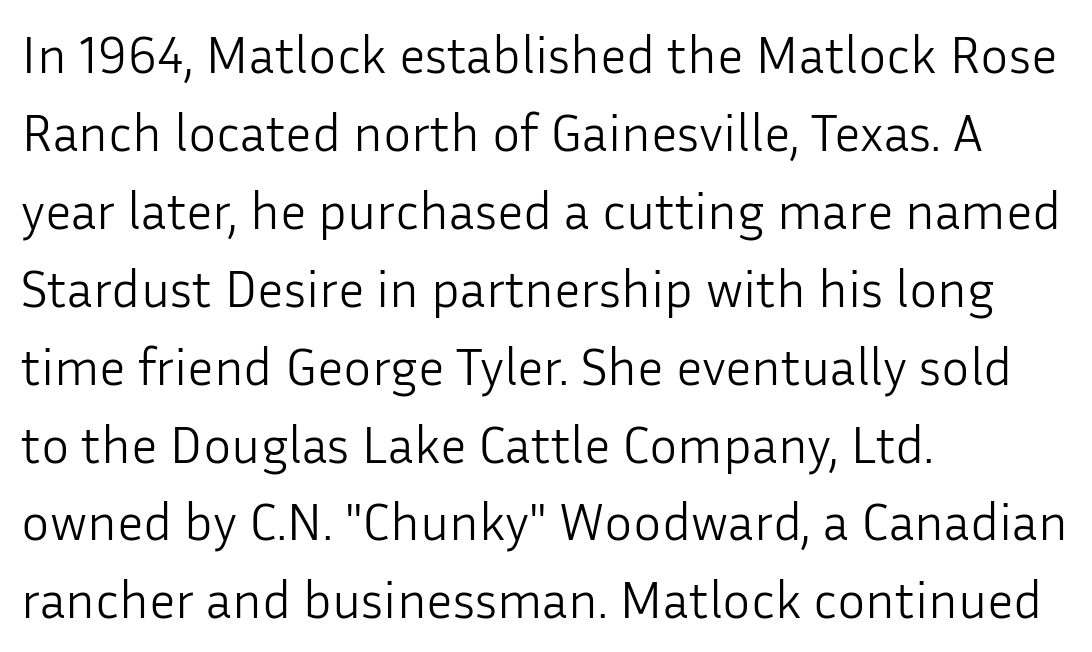
Note the varied advance widths — an 'i' is clearly narrower than an 'm'. The weight would be labelled regular, book, light, or lighter still. Horizontal alignment here is leftward, the default for most running prose. Underlining? Definitely not there. Compared with typical body copy, the letter spacing here is the same. The lettering stays uniformly vertical, giving the passage a roman look.
